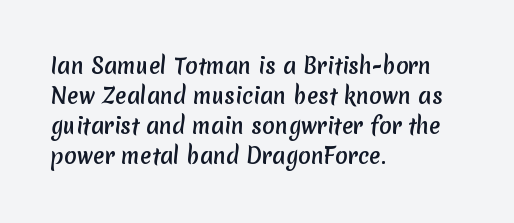
Q: Is the text underlined? A: No.
Q: How is the paragraph aligned? A: Left-aligned.
Q: Is the spacing between letters normal or unusually wide? A: Normal.
Q: Is the spacing between lines tight, normal or loose? A: Normal.
